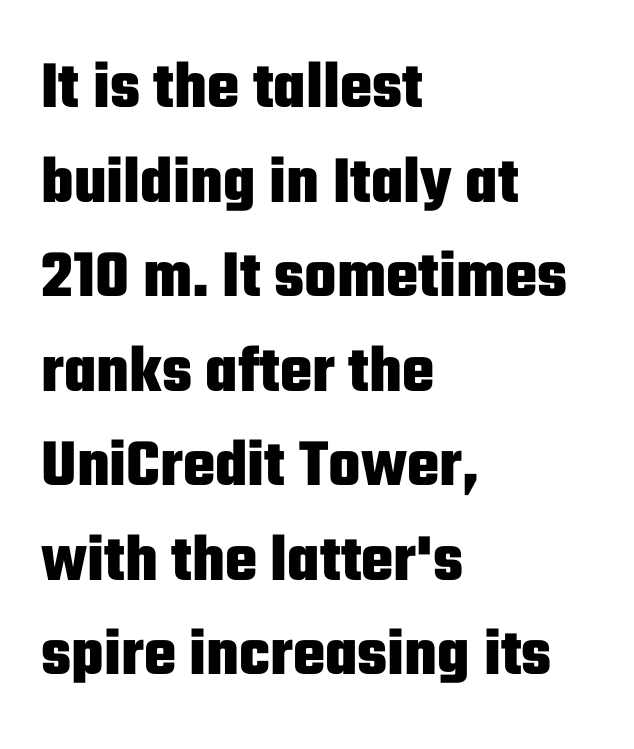
Q: Is the text bold? A: Yes.
Q: Is the text italic (slanted)? A: No, it is upright.
Q: Is the typeface a serif or a sans-serif typeface? A: Sans-serif.
Q: Is the text underlined? A: No.
Q: How is the paragraph aligned? A: Left-aligned.
Q: Is the spacing between letters normal or unusually wide? A: Normal.
Q: Is the spacing between lines tight, normal or loose? A: Normal.
Q: Width (condensed, normal, or wide)? A: Condensed.
Q: Stroke contrast? A: Low.
Q: x-height? A: Medium.
Q: Monospaced? A: No.
